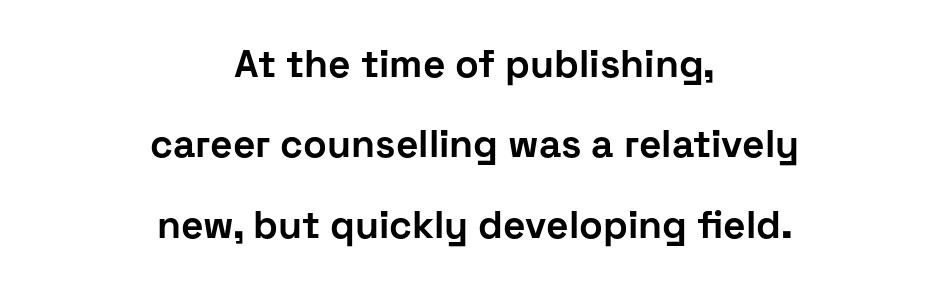
Q: Is the text bold? A: Yes.
Q: Is the text italic (slanted)? A: No, it is upright.
Q: Is the typeface a serif or a sans-serif typeface? A: Sans-serif.
Q: Is the text underlined? A: No.
Q: How is the paragraph aligned? A: Centered.
Q: Is the spacing between letters normal or unusually wide? A: Normal.
Q: Is the spacing between lines tight, normal or loose? A: Loose.
Q: Width (condensed, normal, or wide)? A: Normal.
Q: Stroke contrast? A: Low.
Q: x-height? A: Medium.
Q: Monospaced? A: No.
